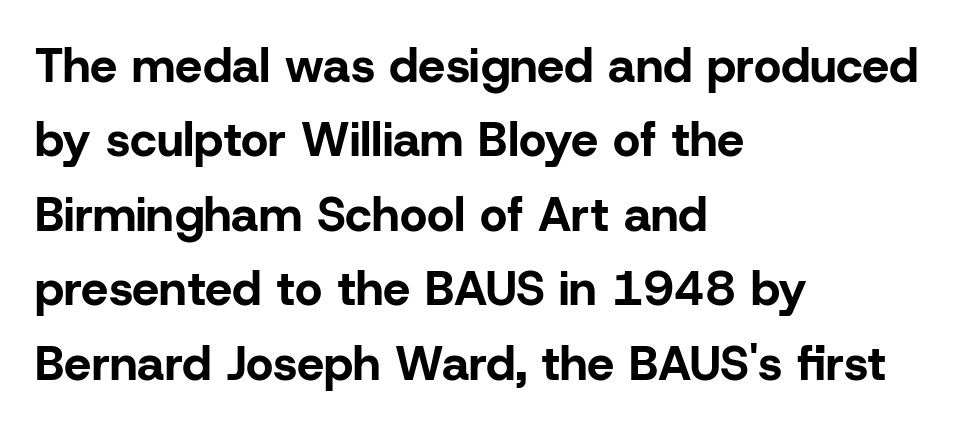
{"serif": "no", "italic": "no", "bold": "yes", "weight": "bold", "width": "normal", "stroke_contrast": "low", "x_height": "medium", "monospaced": "no", "underline": "no", "align": "left", "line_spacing": "normal", "line_spacing_ratio": 1.55, "letter_spacing": "normal", "letter_spacing_em": 0.0, "glyph_px": 48}
